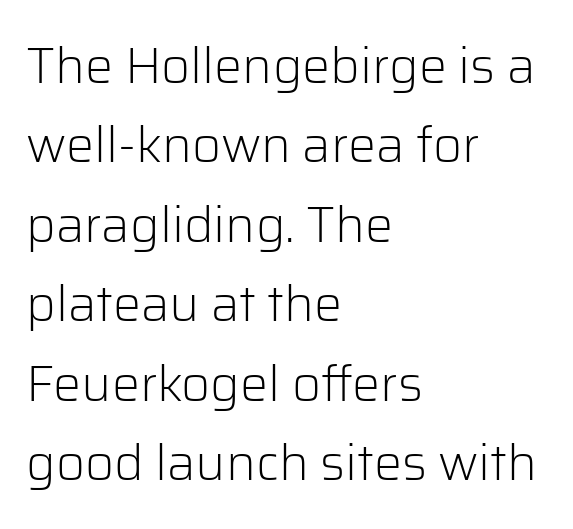
{"serif": "no", "italic": "no", "bold": "no", "weight": "light", "width": "normal", "stroke_contrast": "low", "x_height": "medium", "monospaced": "no", "underline": "no", "align": "left", "line_spacing": "normal", "line_spacing_ratio": 1.59, "letter_spacing": "normal", "letter_spacing_em": 0.0, "glyph_px": 50}
